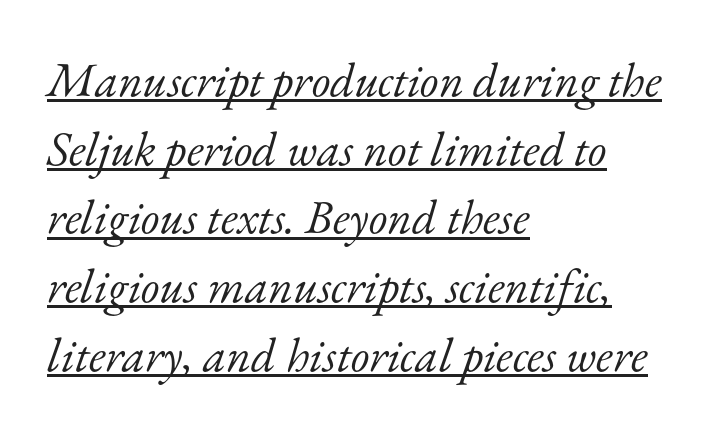
Q: Is the text bold? A: No.
Q: Is the text italic (slanted)? A: Yes, it leans right by about 17 degrees.
Q: Is the typeface a serif or a sans-serif typeface? A: Serif.
Q: Is the text underlined? A: Yes.
Q: How is the paragraph aligned? A: Left-aligned.
Q: Is the spacing between letters normal or unusually wide? A: Normal.
Q: Is the spacing between lines tight, normal or loose? A: Normal.
Q: Width (condensed, normal, or wide)? A: Normal.
Q: Stroke contrast? A: Low.
Q: x-height? A: Small.
Q: Monospaced? A: No.
